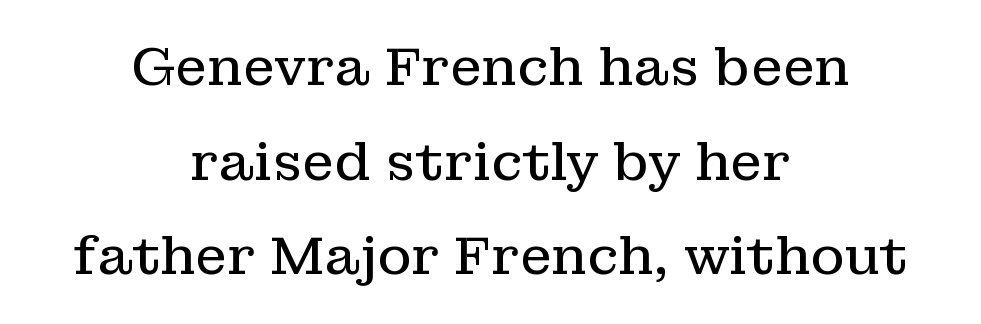
The image shows 52 px regular-weight serif type, upright; set centered, line spacing 1.82x, normal letter spacing, not underlined; low stroke contrast and a medium x-height.
